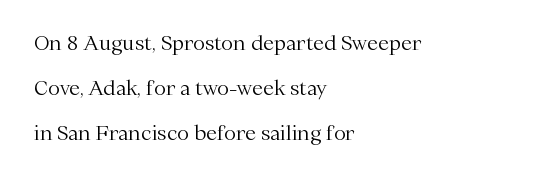
Bare-footed words on every line. Students, note that the glyphs here touch the page at normal intervals. A quiet, ordinary-to-light weight characterises the typeface. Line beginnings align vertically; line endings do not. When letters stand straight like this, we call the style roman or upright.
